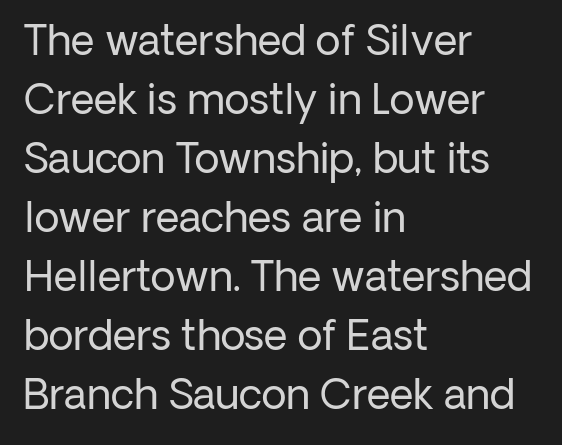
The image shows 41 px regular-weight sans-serif type, upright; set left-aligned, normal line spacing (1.44x), normal letter spacing, not underlined; low stroke contrast and a medium x-height.
